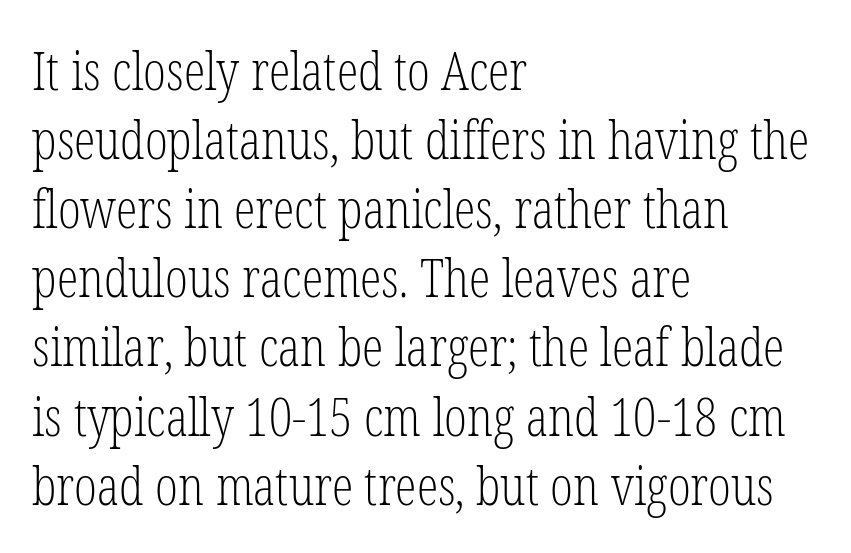
Q: Is the text bold? A: No.
Q: Is the text italic (slanted)? A: No, it is upright.
Q: Is the typeface a serif or a sans-serif typeface? A: Serif.
Q: Is the text underlined? A: No.
Q: How is the paragraph aligned? A: Left-aligned.
Q: Is the spacing between letters normal or unusually wide? A: Normal.
Q: Is the spacing between lines tight, normal or loose? A: Normal.
Q: Width (condensed, normal, or wide)? A: Condensed.
Q: Stroke contrast? A: Low.
Q: x-height? A: Medium.
Q: Monospaced? A: No.
